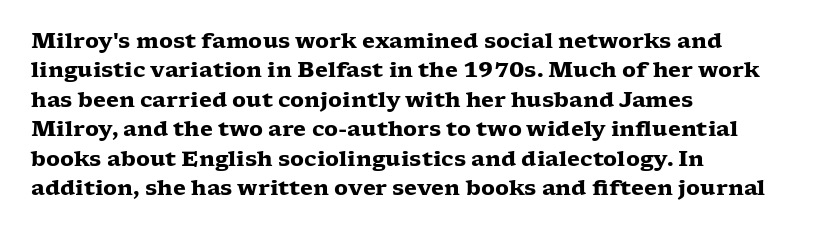
Q: Is the text bold? A: Yes.
Q: Is the text italic (slanted)? A: No, it is upright.
Q: Is the text underlined? A: No.
Q: How is the paragraph aligned? A: Left-aligned.
Q: Is the spacing between letters normal or unusually wide? A: Normal.
Q: Is the spacing between lines tight, normal or loose? A: Normal.
